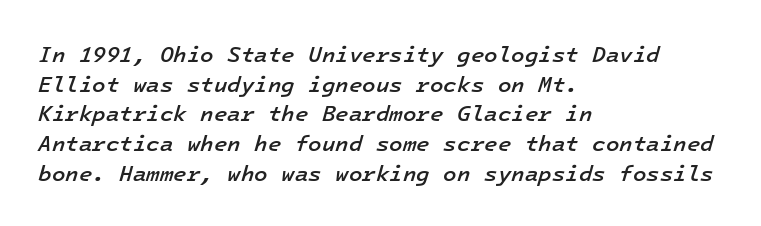
{"italic": "yes", "lean": "right", "slant_degrees": 16, "bold": "semi", "underline": "no", "align": "left", "line_spacing": "normal", "line_spacing_ratio": 1.35, "letter_spacing": "normal", "letter_spacing_em": 0.0, "glyph_px": 22}
